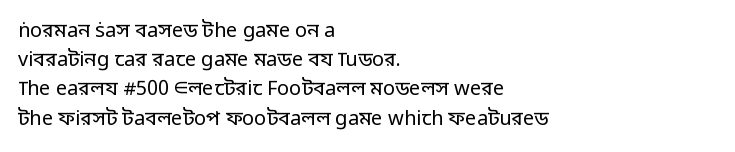
{"italic": "no", "bold": "no", "underline": "no", "align": "left", "line_spacing": "normal", "line_spacing_ratio": 1.46, "letter_spacing": "normal", "letter_spacing_em": 0.0, "glyph_px": 20}
